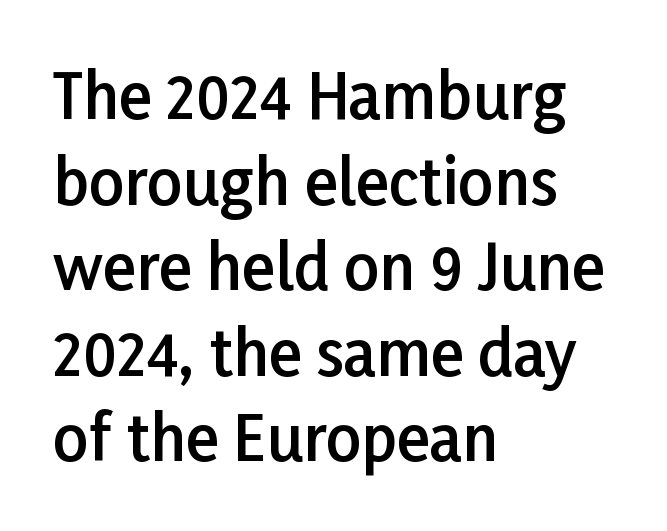
Q: Is the text bold? A: Semi-bold.
Q: Is the text italic (slanted)? A: No, it is upright.
Q: Is the typeface a serif or a sans-serif typeface? A: Sans-serif.
Q: Is the text underlined? A: No.
Q: How is the paragraph aligned? A: Left-aligned.
Q: Is the spacing between letters normal or unusually wide? A: Normal.
Q: Is the spacing between lines tight, normal or loose? A: Normal.
Q: Width (condensed, normal, or wide)? A: Normal.
Q: Stroke contrast? A: Low.
Q: x-height? A: Medium.
Q: Monospaced? A: No.
